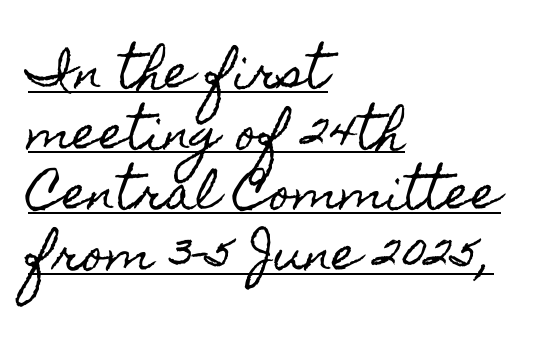
Q: Is the text italic (slanted)? A: Yes.
Q: Is the text underlined? A: Yes.
Q: How is the paragraph aligned? A: Left-aligned.
Q: Is the spacing between letters normal or unusually wide? A: Normal.
Q: Is the spacing between lines tight, normal or loose? A: Normal.
Q: Width (condensed, normal, or wide)? A: Condensed.
Q: x-height? A: Small.
Q: Monospaced? A: No.
